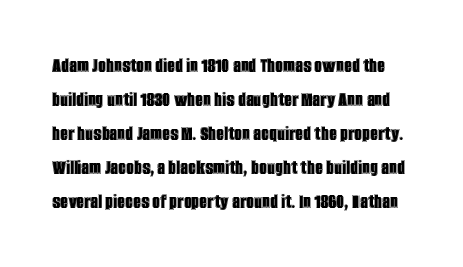
{"italic": "no", "underline": "no", "line_spacing": "normal", "line_spacing_ratio": 1.54, "letter_spacing": "normal", "letter_spacing_em": 0.0, "glyph_px": 22}
